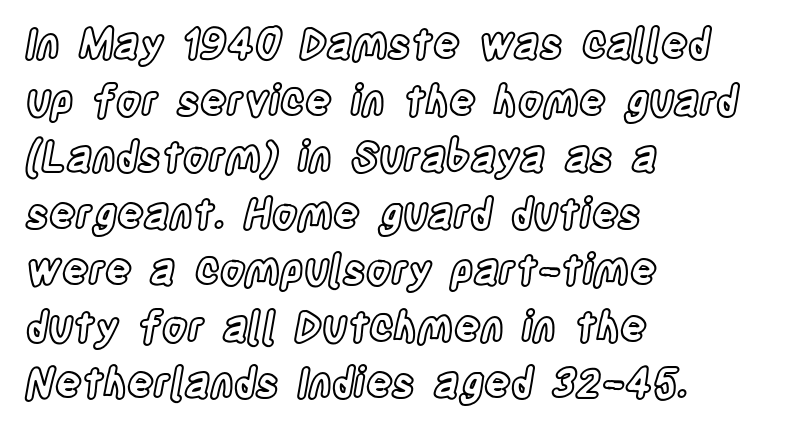
The image shows 41 px condensed type; set left-aligned, normal line spacing (1.38x), normal letter spacing, not underlined; a large x-height.
